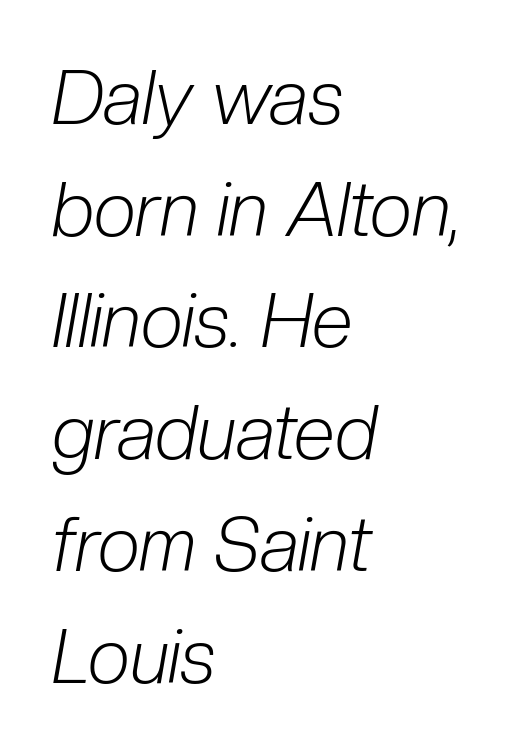
{"italic": "yes", "lean": "right", "slant_degrees": 10, "bold": "no", "weight": "light", "width": "condensed", "stroke_contrast": "low", "x_height": "medium", "monospaced": "no", "underline": "no", "align": "left", "line_spacing": "normal", "line_spacing_ratio": 1.49, "letter_spacing": "normal", "letter_spacing_em": 0.0, "glyph_px": 75}
